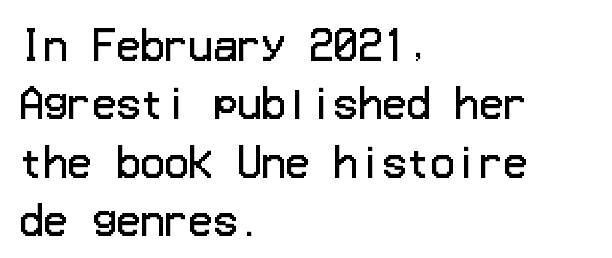
{"serif": "no", "italic": "no", "bold": "no", "weight": "regular", "width": "normal", "stroke_contrast": "low", "x_height": "medium", "underline": "no", "align": "left", "line_spacing": "normal", "line_spacing_ratio": 1.46, "letter_spacing": "normal", "letter_spacing_em": 0.0, "glyph_px": 40}
